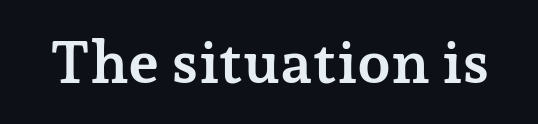
The image shows 60 px semibold serif type, upright; set normal letter spacing, not underlined; low stroke contrast and a medium x-height.
